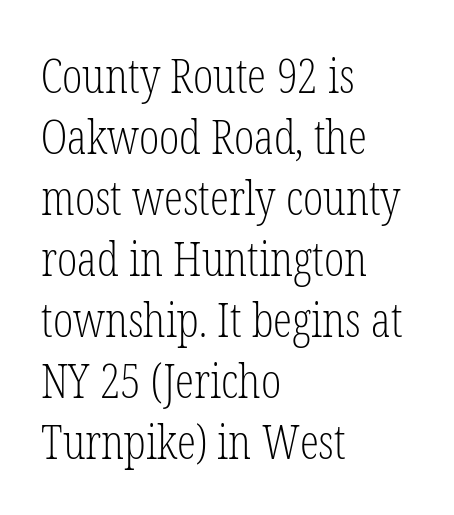
Q: Is the text bold? A: No.
Q: Is the text italic (slanted)? A: No, it is upright.
Q: Is the typeface a serif or a sans-serif typeface? A: Serif.
Q: Is the text underlined? A: No.
Q: How is the paragraph aligned? A: Left-aligned.
Q: Is the spacing between letters normal or unusually wide? A: Normal.
Q: Is the spacing between lines tight, normal or loose? A: Normal.
Q: Width (condensed, normal, or wide)? A: Condensed.
Q: Stroke contrast? A: Low.
Q: x-height? A: Medium.
Q: Monospaced? A: No.
